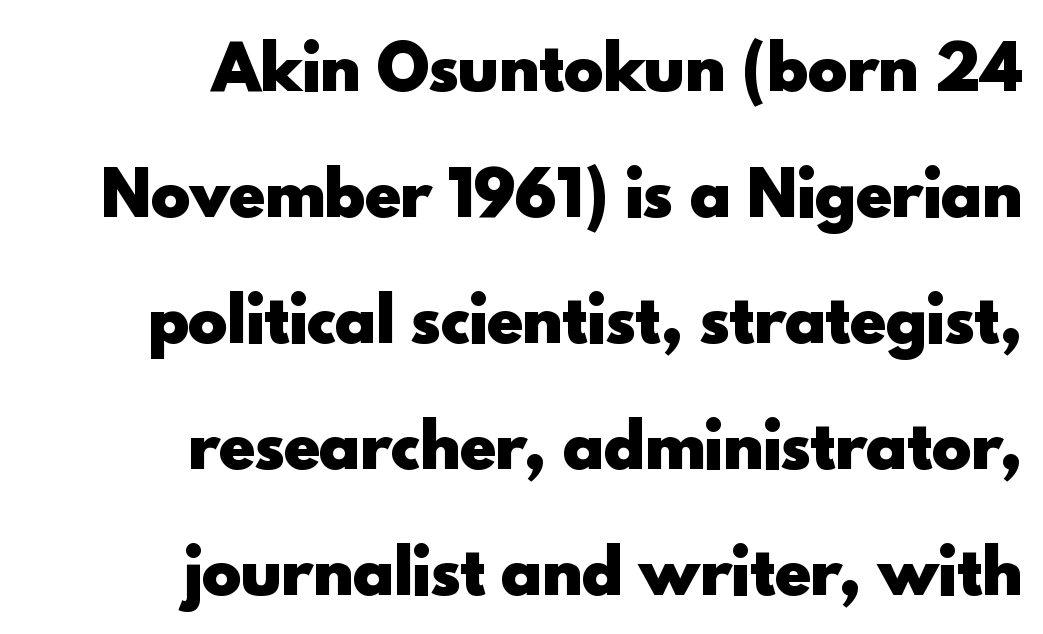
{"serif": "no", "italic": "no", "bold": "yes", "weight": "heavy", "width": "normal", "x_height": "small", "monospaced": "no", "underline": "no", "align": "right", "line_spacing": "loose", "line_spacing_ratio": 2.1, "letter_spacing": "normal", "letter_spacing_em": 0.0, "glyph_px": 60}
